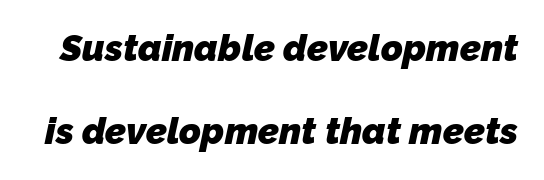
Q: Is the text bold? A: Yes.
Q: Is the typeface a serif or a sans-serif typeface? A: Sans-serif.
Q: Is the text underlined? A: No.
Q: Is the spacing between letters normal or unusually wide? A: Normal.
Q: Is the spacing between lines tight, normal or loose? A: Loose.
Q: Width (condensed, normal, or wide)? A: Normal.
Q: Stroke contrast? A: Low.
Q: x-height? A: Medium.
Q: Monospaced? A: No.
